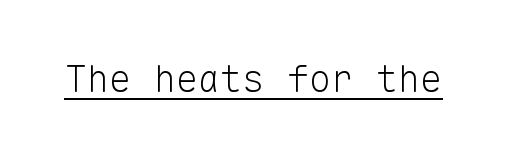
The image shows 37 px light sans-serif type, upright, monospaced; set normal letter spacing, underlined; low stroke contrast and a medium x-height.
